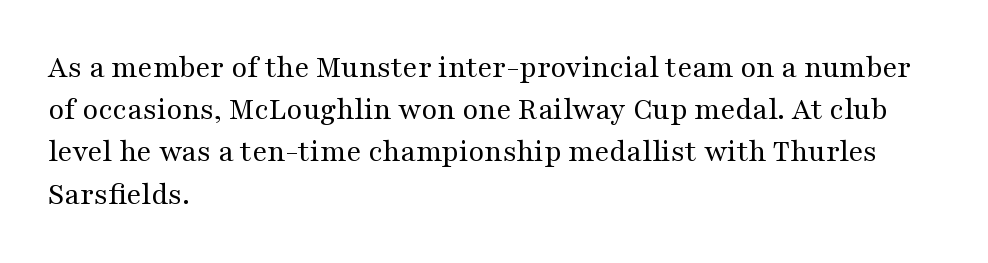
The image shows 32 px regular-weight, wide serif type, upright; set left-aligned, normal line spacing (1.32x), normal letter spacing, not underlined; medium stroke contrast and a medium x-height.
